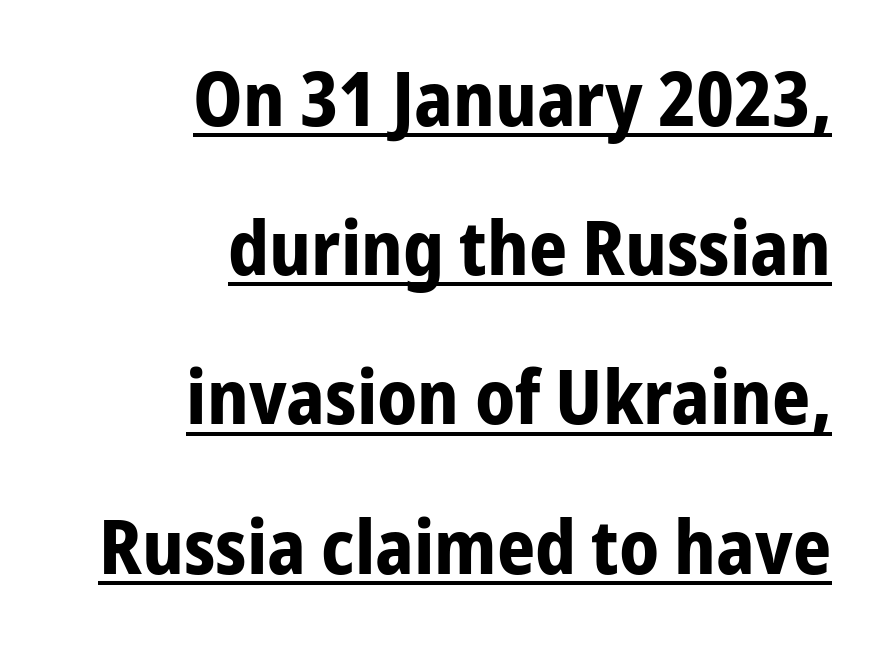
Q: Is the text bold? A: Yes.
Q: Is the text italic (slanted)? A: No, it is upright.
Q: Is the typeface a serif or a sans-serif typeface? A: Sans-serif.
Q: Is the text underlined? A: Yes.
Q: How is the paragraph aligned? A: Right-aligned.
Q: Is the spacing between letters normal or unusually wide? A: Normal.
Q: Is the spacing between lines tight, normal or loose? A: Loose.
Q: Width (condensed, normal, or wide)? A: Condensed.
Q: Stroke contrast? A: Low.
Q: x-height? A: Medium.
Q: Monospaced? A: No.
